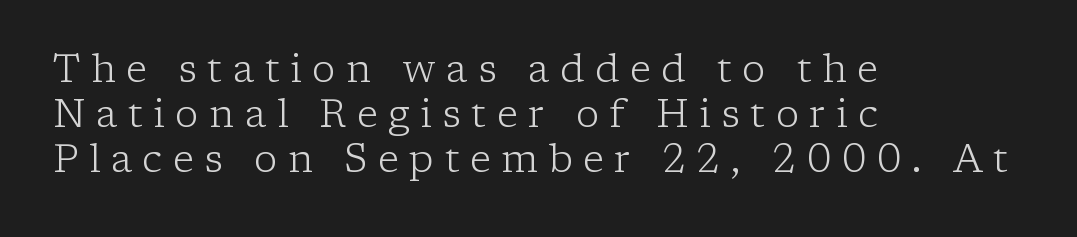
Q: Is the text bold? A: No.
Q: Is the text italic (slanted)? A: No, it is upright.
Q: Is the typeface a serif or a sans-serif typeface? A: Serif.
Q: Is the text underlined? A: No.
Q: How is the paragraph aligned? A: Left-aligned.
Q: Is the spacing between letters normal or unusually wide? A: Unusually wide.
Q: Width (condensed, normal, or wide)? A: Normal.
Q: Stroke contrast? A: Low.
Q: x-height? A: Medium.
Q: Monospaced? A: No.
